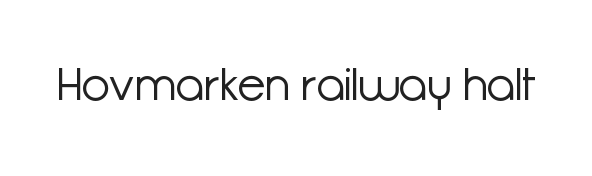
Q: Is the text bold? A: No.
Q: Is the text italic (slanted)? A: No, it is upright.
Q: Is the typeface a serif or a sans-serif typeface? A: Sans-serif.
Q: Is the text underlined? A: No.
Q: Is the spacing between letters normal or unusually wide? A: Normal.
Q: Width (condensed, normal, or wide)? A: Normal.
Q: Stroke contrast? A: Low.
Q: x-height? A: Medium.
Q: Monospaced? A: No.
